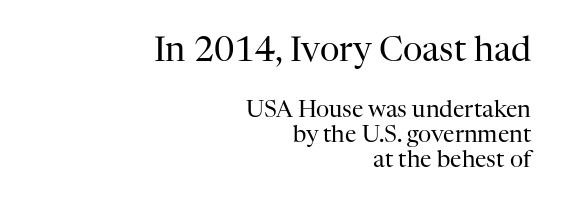
Q: Is the text bold? A: No.
Q: Is the text italic (slanted)? A: No, it is upright.
Q: Is the typeface a serif or a sans-serif typeface? A: Serif.
Q: Is the text underlined? A: No.
Q: How is the paragraph aligned? A: Right-aligned.
Q: Is the spacing between letters normal or unusually wide? A: Normal.
Q: Is the spacing between lines tight, normal or loose? A: Tight.
Q: Which block of text is set in a larger size, the first (top) or the second (bottom)? A: The first (top) one.
Q: Width (condensed, normal, or wide)? A: Normal.
Q: Stroke contrast? A: High.
Q: x-height? A: Medium.
Q: Monospaced? A: No.
